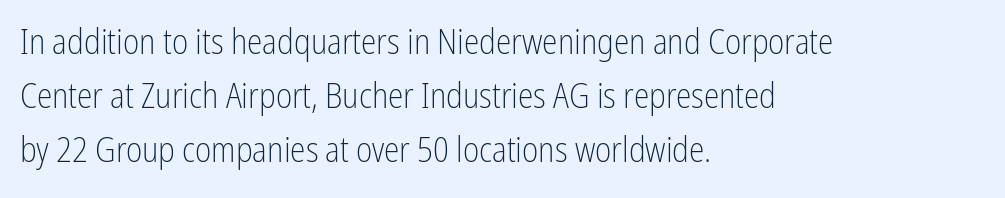
{"serif": "no", "italic": "no", "bold": "no", "weight": "light", "width": "condensed", "stroke_contrast": "low", "x_height": "medium", "monospaced": "no", "underline": "no", "align": "left", "line_spacing": "normal", "line_spacing_ratio": 1.55, "letter_spacing": "normal", "letter_spacing_em": 0.0, "glyph_px": 35}
